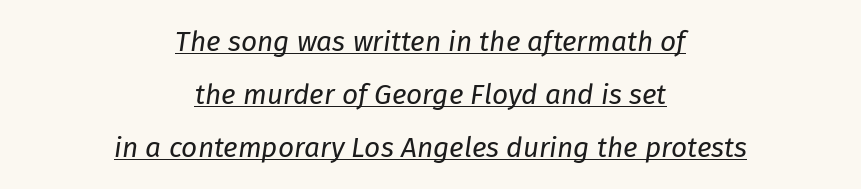
{"italic": "yes", "lean": "right", "slant_degrees": 8, "bold": "no", "weight": "regular", "width": "normal", "stroke_contrast": "low", "x_height": "medium", "monospaced": "no", "underline": "yes", "align": "center", "line_spacing_ratio": 1.89, "letter_spacing": "normal", "letter_spacing_em": 0.0, "glyph_px": 28}
